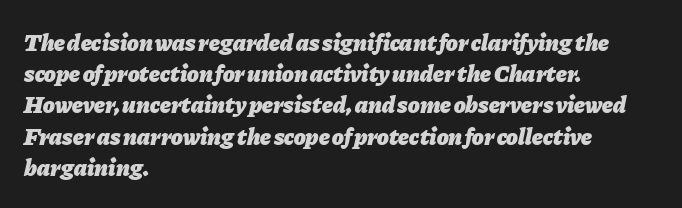
You could call the tracking neutral — neither tight nor loose. Compared with an ordinary text face, these strokes are far heavier — a full bold. Bare-footed words on every line. Each new line begins a customary step beneath the previous one.
